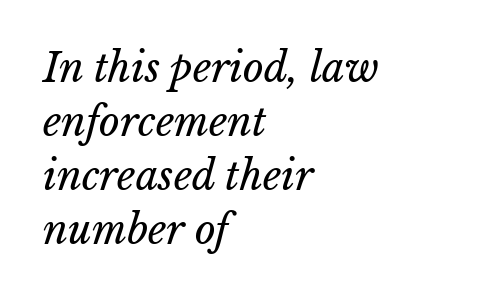
Q: Is the text bold? A: No.
Q: Is the text underlined? A: No.
Q: How is the paragraph aligned? A: Left-aligned.
Q: Is the spacing between letters normal or unusually wide? A: Normal.
Q: Is the spacing between lines tight, normal or loose? A: Normal.
Q: Width (condensed, normal, or wide)? A: Normal.
Q: Stroke contrast? A: Low.
Q: x-height? A: Medium.
Q: Monospaced? A: No.
